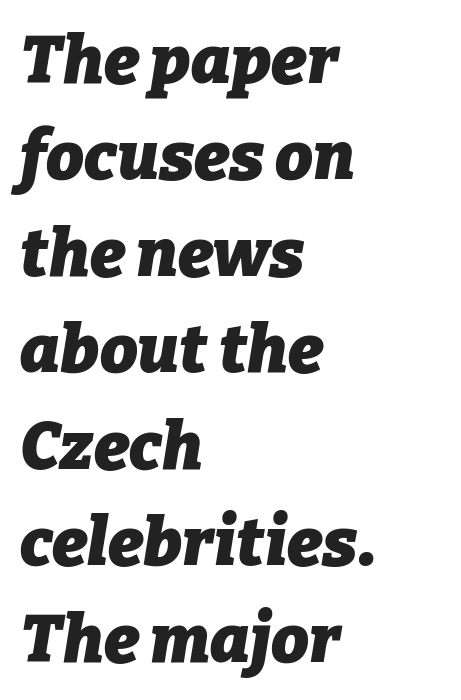
The horizontal fit of the characters is conventional and even. These lines carry a lot of weight — the face is fully bold. Looks like regular typesetting: each glyph gets only the width it needs. Quick note: interline space is typical. Check the space under the baseline: it is left empty. The rag falls on the right side of this text block.
